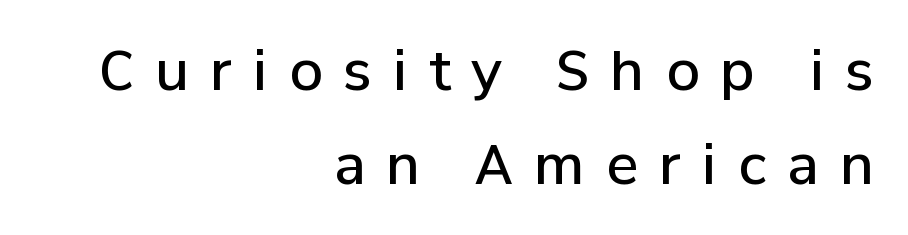
Q: Is the text bold? A: Semi-bold.
Q: Is the text italic (slanted)? A: No, it is upright.
Q: Is the typeface a serif or a sans-serif typeface? A: Sans-serif.
Q: Is the text underlined? A: No.
Q: How is the paragraph aligned? A: Right-aligned.
Q: Is the spacing between letters normal or unusually wide? A: Unusually wide.
Q: Width (condensed, normal, or wide)? A: Normal.
Q: Stroke contrast? A: Low.
Q: x-height? A: Medium.
Q: Monospaced? A: No.
